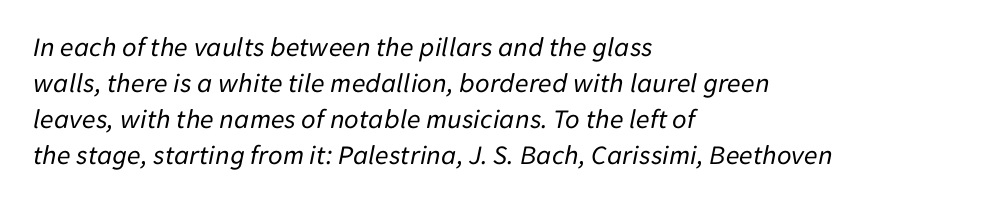
Q: Is the text bold? A: No.
Q: Is the text italic (slanted)? A: Yes, it leans right by about 11 degrees.
Q: Is the text underlined? A: No.
Q: How is the paragraph aligned? A: Left-aligned.
Q: Is the spacing between letters normal or unusually wide? A: Normal.
Q: Is the spacing between lines tight, normal or loose? A: Normal.
Q: Width (condensed, normal, or wide)? A: Normal.
Q: Stroke contrast? A: Low.
Q: x-height? A: Medium.
Q: Monospaced? A: No.
